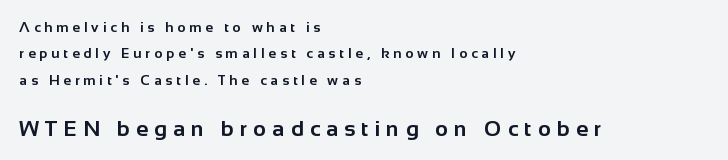
The image shows 22 px bold type, upright; set left-aligned, line spacing 1.88x, unusually wide letter spacing (+0.28 em), not underlined; the second (bottom) block is 1.57x larger.
